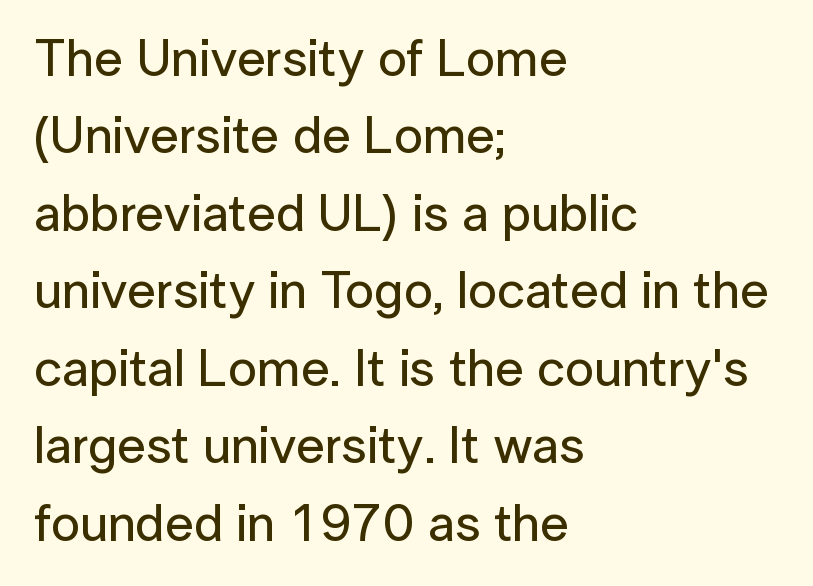
Short and long lines alike share a common starting point at left. Descender tails drop into unmarked territory. These lines sit exactly where default settings would place them. This rendering employs a face without finishing strokes, i.e., a sans-serif. No extra tracking has been applied to these lines.
